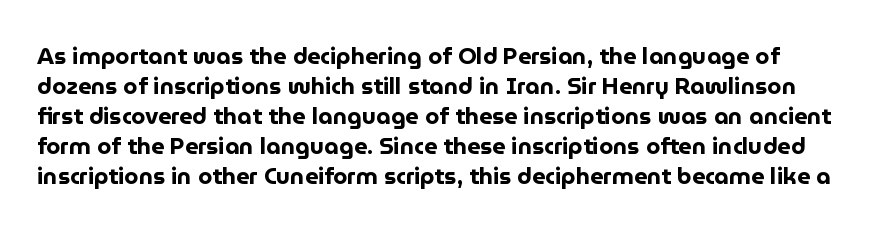
Look at the tracking — it's just the regular setting, nothing added. Each new line begins a customary step beneath the previous one. The glyphs are unaccompanied by any horizontal stroke below them. The passage shown is emphatically bold.
